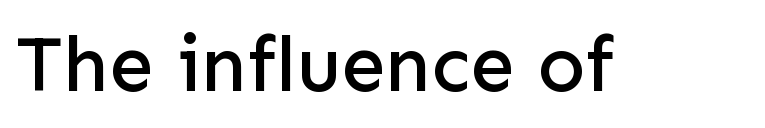
{"serif": "no", "italic": "no", "width": "normal", "stroke_contrast": "low", "x_height": "medium", "monospaced": "no", "underline": "no", "letter_spacing": "normal", "letter_spacing_em": 0.0, "glyph_px": 79}
